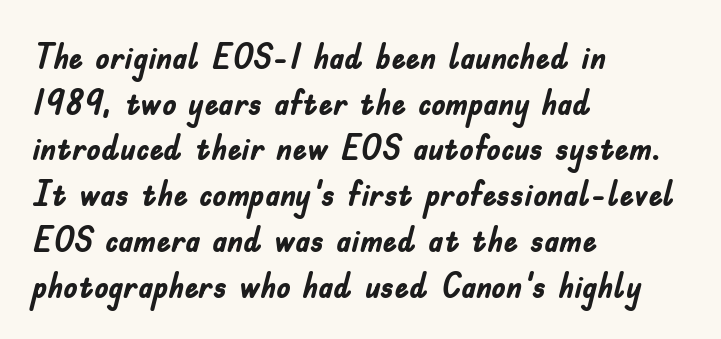
Q: Is the text bold? A: Yes.
Q: Is the text italic (slanted)? A: Yes.
Q: Is the typeface a serif or a sans-serif typeface? A: Sans-serif.
Q: Is the text underlined? A: No.
Q: How is the paragraph aligned? A: Left-aligned.
Q: Is the spacing between letters normal or unusually wide? A: Normal.
Q: Is the spacing between lines tight, normal or loose? A: Normal.
Q: Width (condensed, normal, or wide)? A: Condensed.
Q: Stroke contrast? A: Low.
Q: x-height? A: Small.
Q: Monospaced? A: No.
